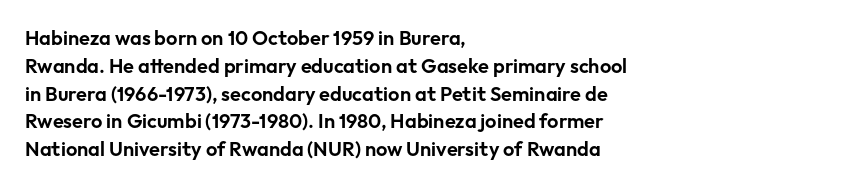
Ordinary non-slanted type is in use. If you drew a ruler down the left edge, every line would touch it. Underlining? Definitely not there. Rows of type keep a routine distance in the vertical direction. Observe the ordinary spacing: letters are neighbours, not strangers.
